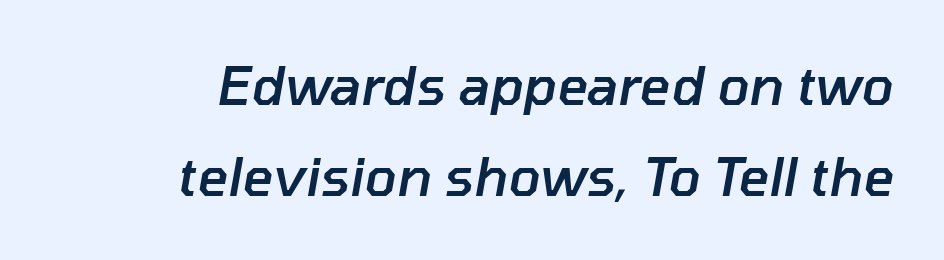
{"italic": "yes", "lean": "right", "slant_degrees": 10, "bold": "semi", "weight": "semibold", "width": "normal", "stroke_contrast": "low", "x_height": "medium", "monospaced": "no", "underline": "no", "line_spacing_ratio": 1.72, "letter_spacing": "normal", "letter_spacing_em": 0.0, "glyph_px": 53}
